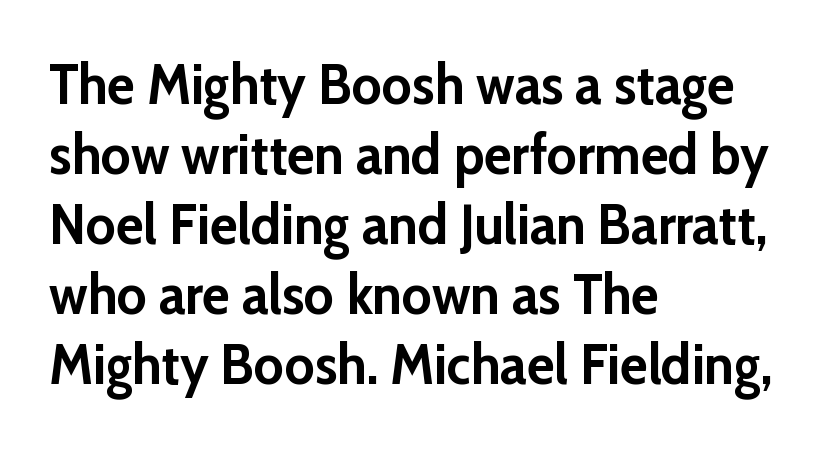
The image shows 57 px semibold sans-serif type, upright; set left-aligned, line spacing 1.23x, normal letter spacing, not underlined; low stroke contrast and a medium x-height.
